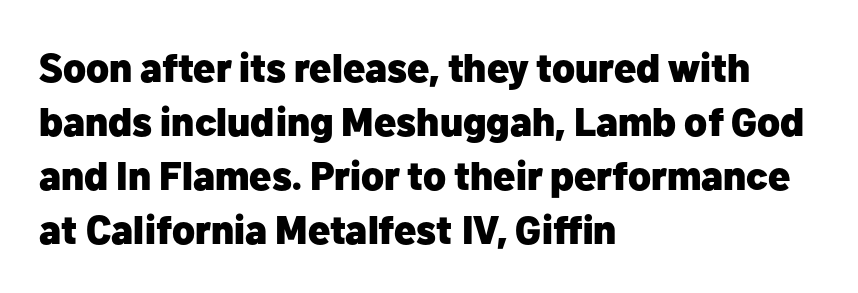
Q: Is the text bold? A: Yes.
Q: Is the text italic (slanted)? A: No, it is upright.
Q: Is the typeface a serif or a sans-serif typeface? A: Sans-serif.
Q: Is the text underlined? A: No.
Q: How is the paragraph aligned? A: Left-aligned.
Q: Is the spacing between letters normal or unusually wide? A: Normal.
Q: Is the spacing between lines tight, normal or loose? A: Normal.
Q: Width (condensed, normal, or wide)? A: Normal.
Q: Stroke contrast? A: Low.
Q: x-height? A: Medium.
Q: Monospaced? A: No.
